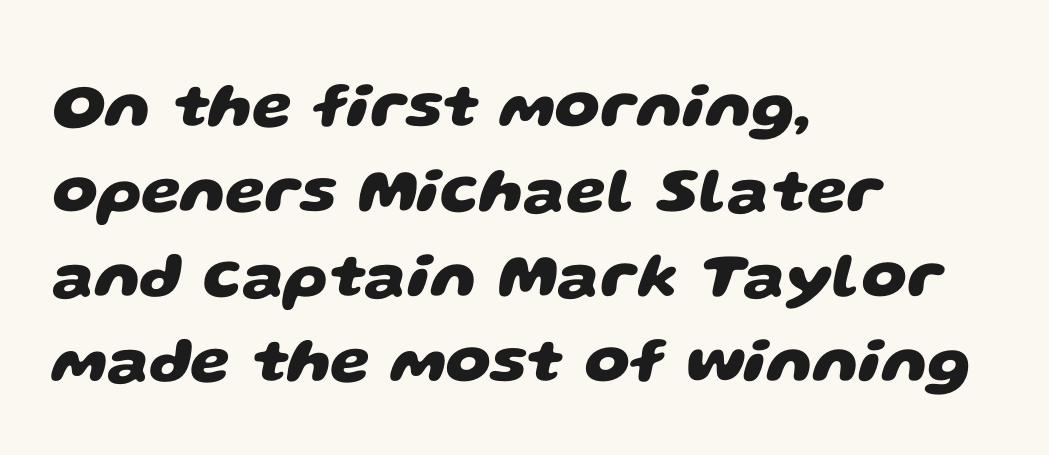
The image shows 64 px heavy, wide sans-serif type; set left-aligned, normal line spacing (1.33x), normal letter spacing, not underlined; low stroke contrast and a large x-height.
